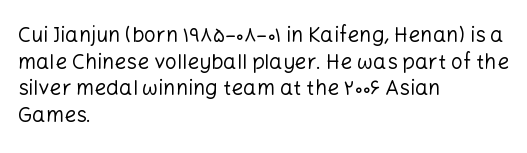
Q: Is the text bold? A: No.
Q: Is the text italic (slanted)? A: No, it is upright.
Q: Is the text underlined? A: No.
Q: How is the paragraph aligned? A: Left-aligned.
Q: Is the spacing between letters normal or unusually wide? A: Normal.
Q: Is the spacing between lines tight, normal or loose? A: Normal.
